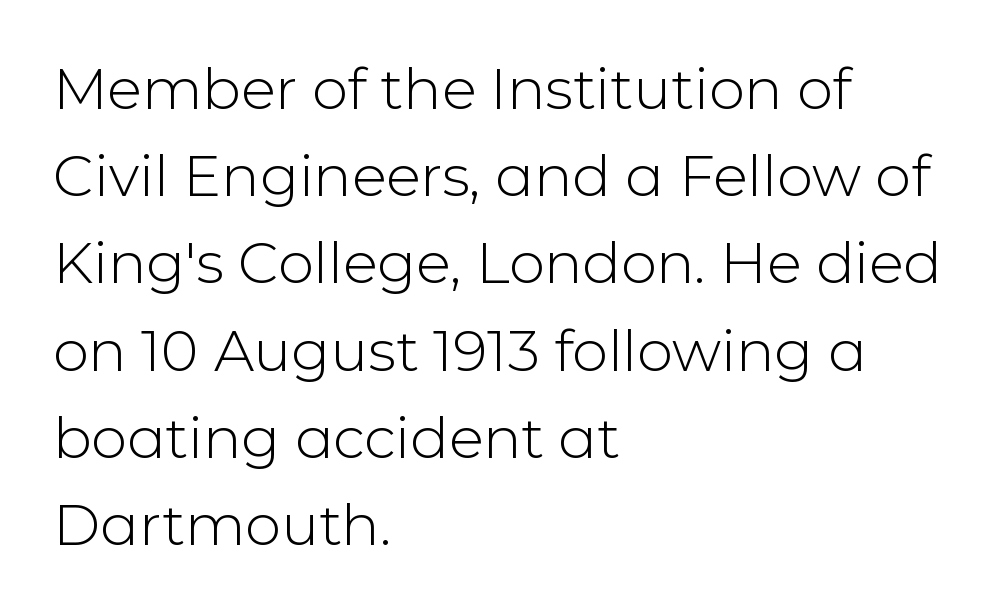
{"serif": "no", "italic": "no", "bold": "no", "weight": "light", "width": "normal", "stroke_contrast": "low", "x_height": "medium", "monospaced": "no", "underline": "no", "align": "left", "line_spacing": "normal", "line_spacing_ratio": 1.53, "letter_spacing": "normal", "letter_spacing_em": 0.0, "glyph_px": 57}
